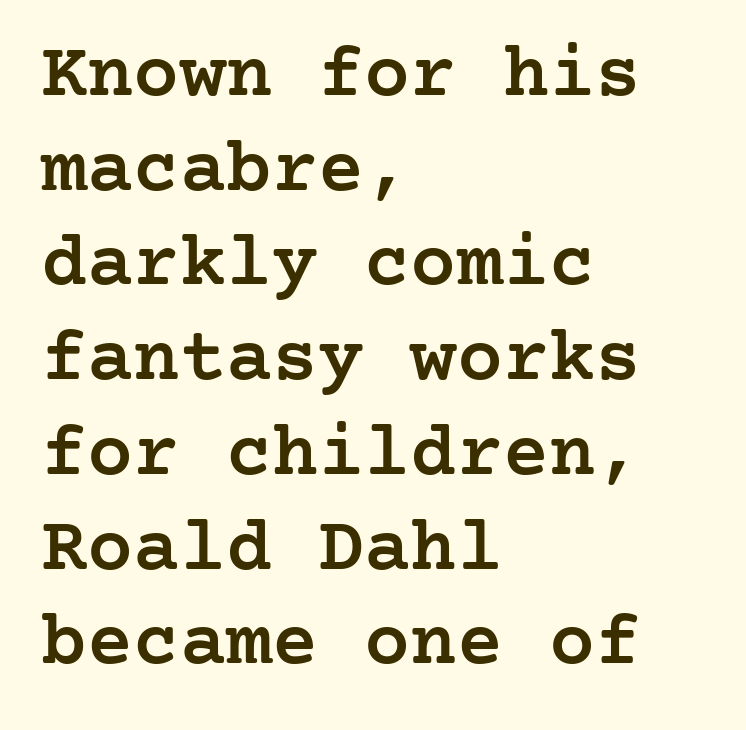
The image shows 77 px semibold serif type, upright; set left-aligned, line spacing 1.23x, normal letter spacing, not underlined; low stroke contrast and a medium x-height.
